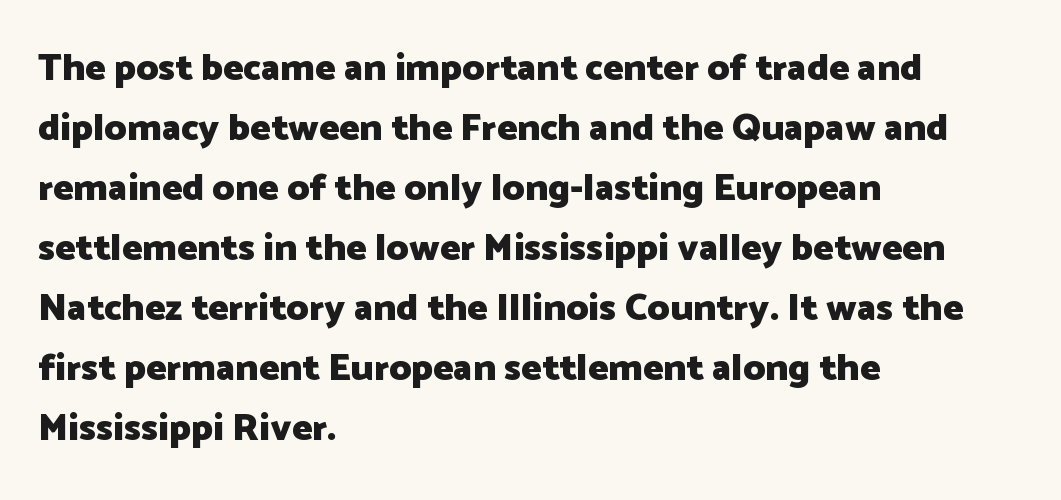
Q: Is the text bold? A: Yes.
Q: Is the text italic (slanted)? A: No, it is upright.
Q: Is the typeface a serif or a sans-serif typeface? A: Sans-serif.
Q: Is the text underlined? A: No.
Q: How is the paragraph aligned? A: Left-aligned.
Q: Is the spacing between letters normal or unusually wide? A: Normal.
Q: Is the spacing between lines tight, normal or loose? A: Normal.
Q: Width (condensed, normal, or wide)? A: Normal.
Q: Stroke contrast? A: Low.
Q: x-height? A: Medium.
Q: Monospaced? A: No.
